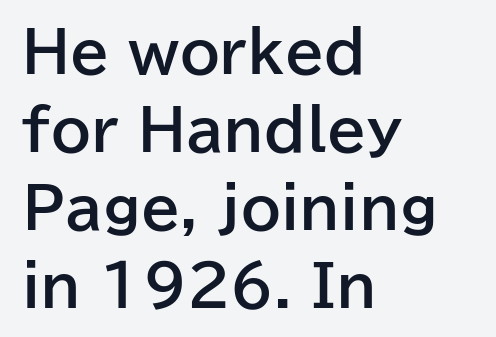
{"serif": "no", "italic": "no", "bold": "yes", "weight": "bold", "width": "normal", "stroke_contrast": "low", "x_height": "medium", "monospaced": "no", "underline": "no", "align": "left", "line_spacing": "normal", "line_spacing_ratio": 1.37, "letter_spacing": "normal", "letter_spacing_em": 0.0, "glyph_px": 57}
